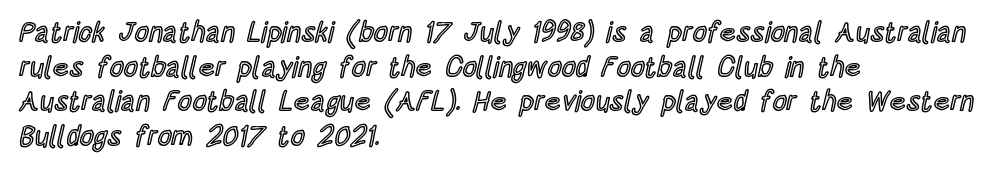
{"width": "condensed", "x_height": "large", "monospaced": "no", "underline": "no", "align": "left", "line_spacing_ratio": 1.24, "letter_spacing": "normal", "letter_spacing_em": 0.0, "glyph_px": 28}
